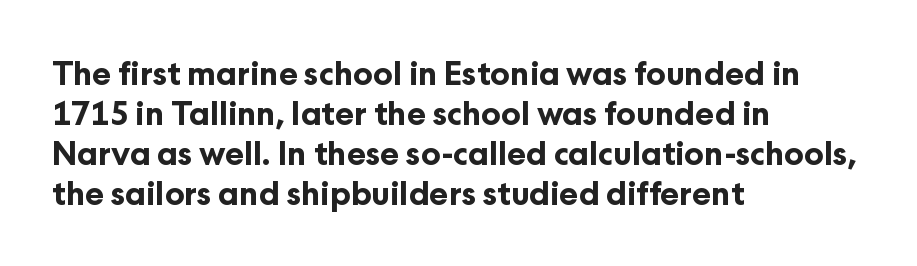
{"serif": "no", "italic": "no", "bold": "yes", "weight": "bold", "width": "normal", "stroke_contrast": "low", "x_height": "medium", "monospaced": "no", "underline": "no", "align": "left", "line_spacing": "normal", "line_spacing_ratio": 1.25, "letter_spacing": "normal", "letter_spacing_em": 0.0, "glyph_px": 32}
